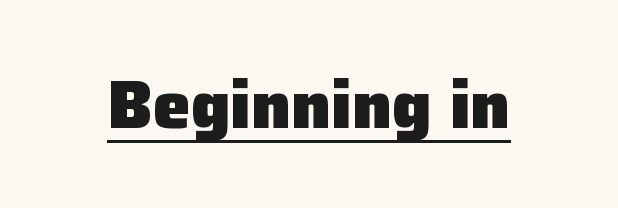
The image shows 68 px heavy sans-serif type, upright; set normal letter spacing, underlined; low stroke contrast and a medium x-height.
